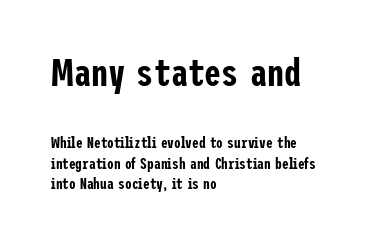
Is there any slant? The stems are plumb. There is no visible air inserted between adjacent glyphs. Typographically, this falls in the sans-serif category. The lines sit at an ordinary, default distance from one another. Horizontally, the lines are justified to the leading edge only.
